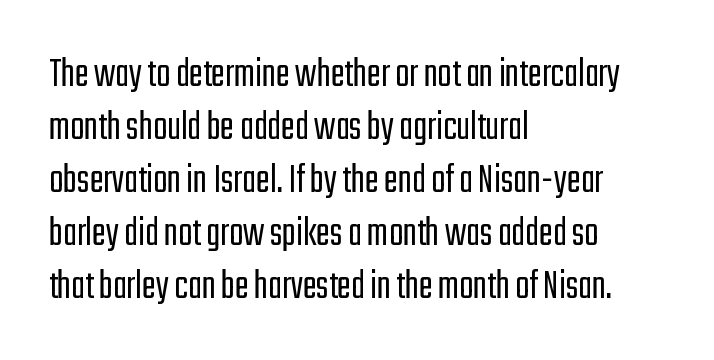
The image shows 42 px light, condensed sans-serif type, upright; set left-aligned, normal line spacing (1.26x), normal letter spacing, not underlined; low stroke contrast and a medium x-height.
